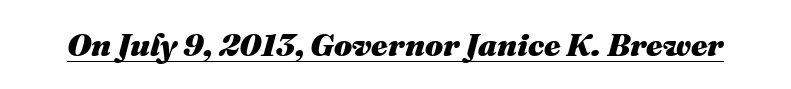
The image shows 32 px heavy type, italic (leaning right); set normal letter spacing, underlined; medium stroke contrast and a medium x-height.
